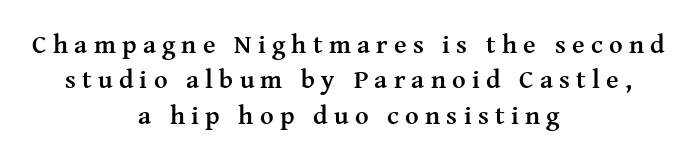
The image shows 26 px bold type, upright; set centered, normal line spacing (1.36x), unusually wide letter spacing (+0.24 em), not underlined.
